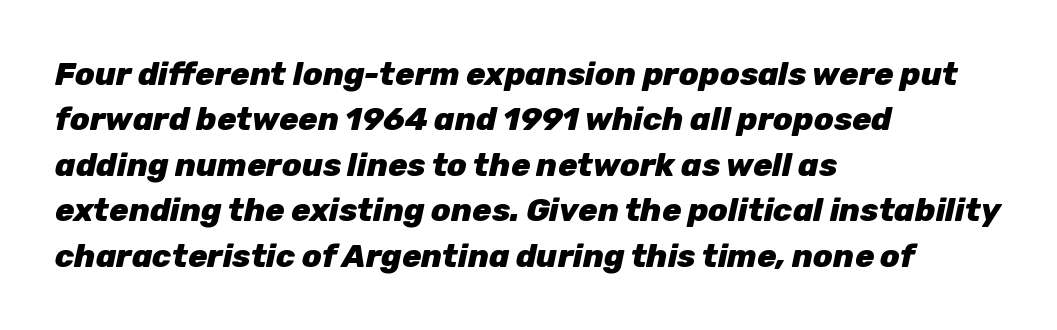
{"italic": "yes", "lean": "right", "slant_degrees": 12, "bold": "yes", "weight": "heavy", "width": "normal", "stroke_contrast": "low", "x_height": "medium", "monospaced": "no", "underline": "no", "align": "left", "line_spacing": "normal", "line_spacing_ratio": 1.42, "letter_spacing": "normal", "letter_spacing_em": 0.0, "glyph_px": 32}
